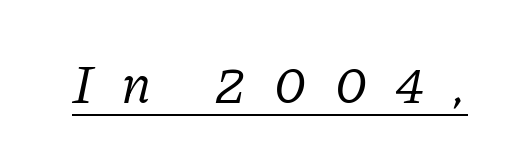
{"serif": "yes", "italic": "yes", "lean": "right", "slant_degrees": 11, "bold": "no", "weight": "regular", "width": "normal", "stroke_contrast": "low", "x_height": "medium", "monospaced": "no", "underline": "yes", "letter_spacing": "wide", "letter_spacing_em": 0.5, "glyph_px": 54}
